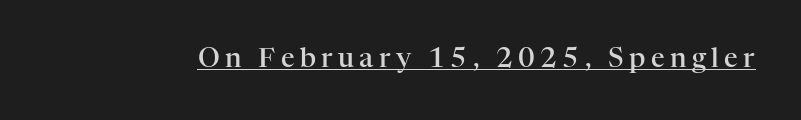
On the weight axis this lands at semibold, roughly 600. This rendering features underlined lettering. Unlike italic type, these characters show no tilt at all. The passage shown has open, widely tracked lettering throughout.
